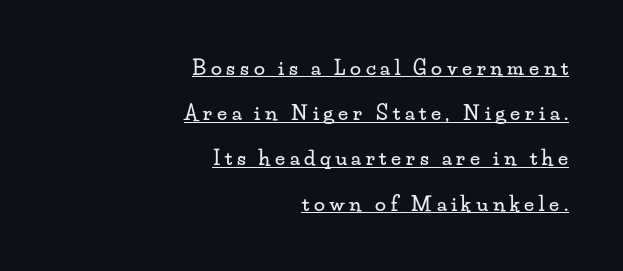
Q: Is the text italic (slanted)? A: No, it is upright.
Q: Is the text underlined? A: Yes.
Q: How is the paragraph aligned? A: Right-aligned.
Q: Is the spacing between letters normal or unusually wide? A: Unusually wide.
Q: Is the spacing between lines tight, normal or loose? A: Loose.
